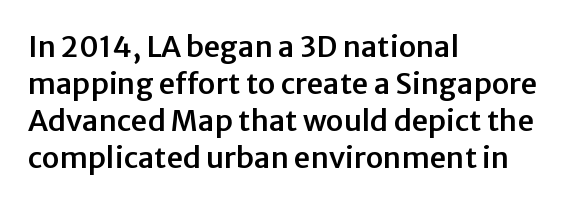
Q: Is the text italic (slanted)? A: No, it is upright.
Q: Is the typeface a serif or a sans-serif typeface? A: Sans-serif.
Q: Is the text underlined? A: No.
Q: How is the paragraph aligned? A: Left-aligned.
Q: Is the spacing between letters normal or unusually wide? A: Normal.
Q: Is the spacing between lines tight, normal or loose? A: Normal.
Q: Width (condensed, normal, or wide)? A: Normal.
Q: Stroke contrast? A: Low.
Q: x-height? A: Medium.
Q: Monospaced? A: No.
